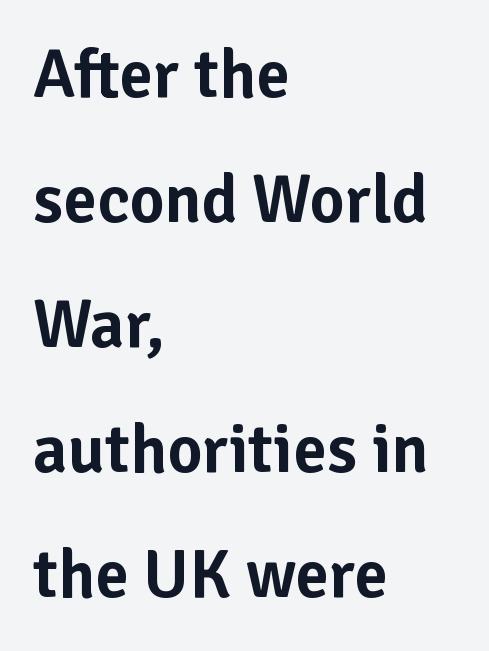
The image shows 68 px sans-serif type, upright; set left-aligned, line spacing 1.84x, normal letter spacing, not underlined; low stroke contrast and a medium x-height.
